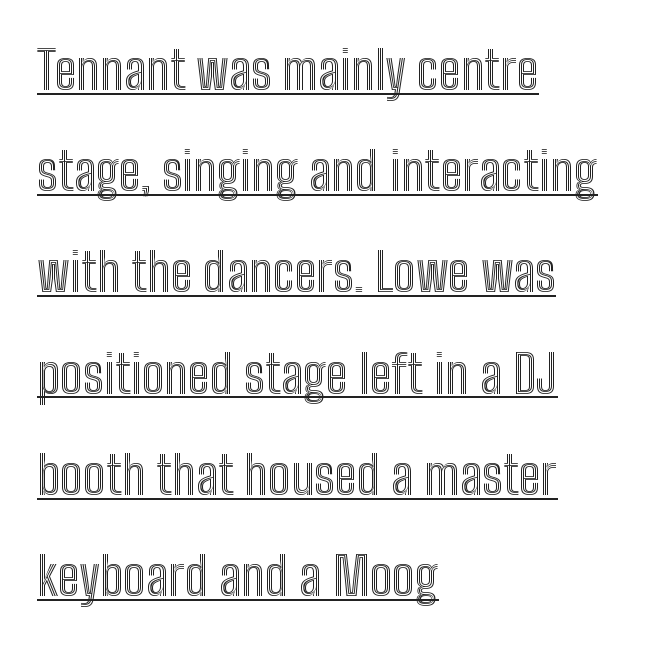
{"italic": "no", "width": "condensed", "x_height": "medium", "monospaced": "no", "underline": "yes", "align": "left", "line_spacing": "loose", "line_spacing_ratio": 1.91, "letter_spacing": "normal", "letter_spacing_em": 0.0, "glyph_px": 53}
